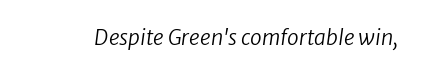
Students, note that the glyphs here touch the page at normal intervals. The typesetting does not lean heavy: it is not bold. Descender tails drop into unmarked territory.
